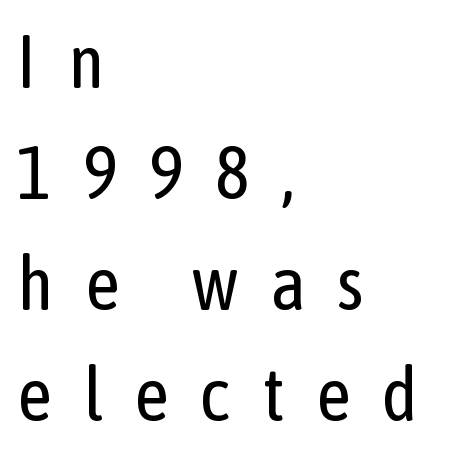
The image shows 75 px regular-weight, condensed sans-serif type, upright; set left-aligned, normal line spacing (1.48x), unusually wide letter spacing (+0.42 em), not underlined; low stroke contrast and a medium x-height.
